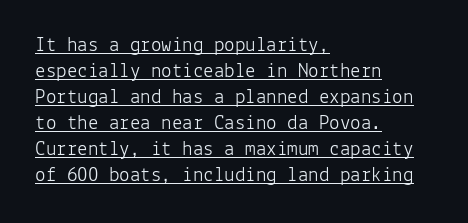
{"italic": "no", "bold": "no", "underline": "yes", "align": "left", "line_spacing_ratio": 1.24, "letter_spacing": "normal", "letter_spacing_em": 0.0, "glyph_px": 21}
